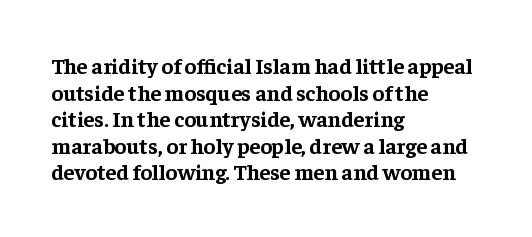
{"italic": "no", "bold": "yes", "underline": "no", "align": "left", "line_spacing_ratio": 1.21, "letter_spacing": "normal", "letter_spacing_em": 0.0, "glyph_px": 22}
